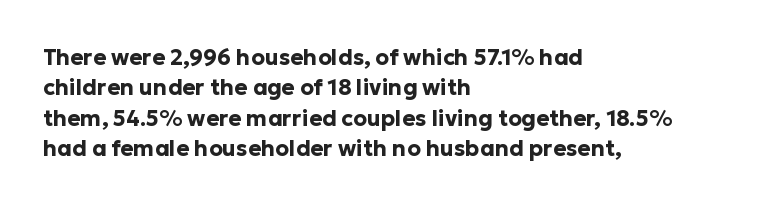
Q: Is the text bold? A: Yes.
Q: Is the text italic (slanted)? A: No, it is upright.
Q: Is the text underlined? A: No.
Q: How is the paragraph aligned? A: Left-aligned.
Q: Is the spacing between letters normal or unusually wide? A: Normal.
Q: Is the spacing between lines tight, normal or loose? A: Normal.
